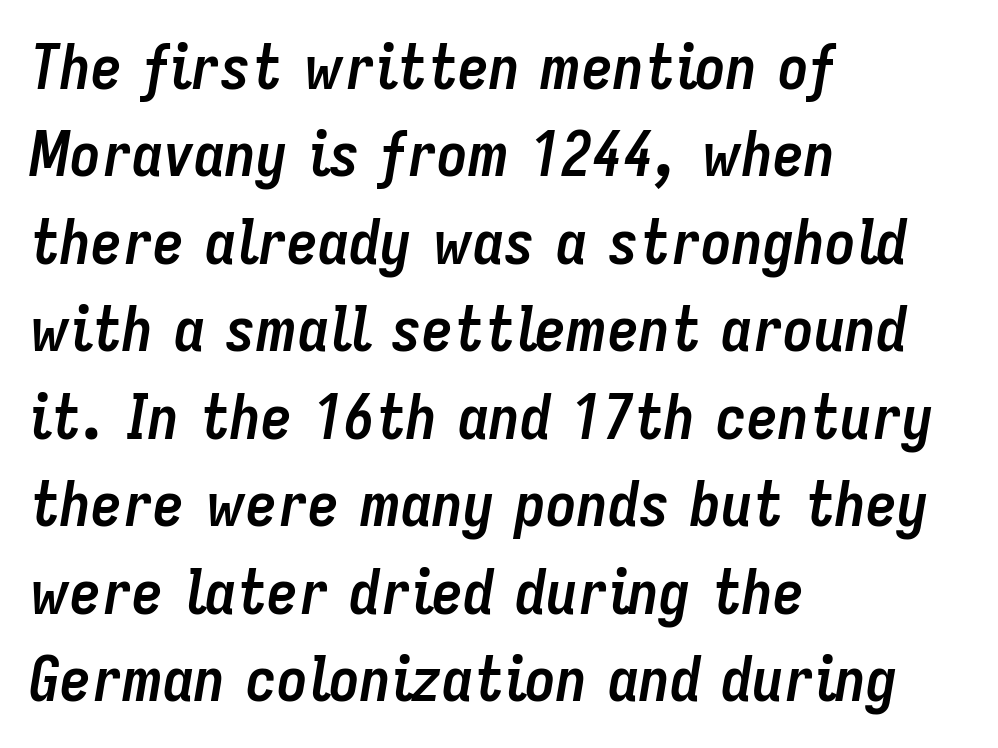
The image shows 62 px semibold, condensed type, italic (leaning right); set left-aligned, normal line spacing (1.41x), normal letter spacing, not underlined; low stroke contrast and a medium x-height.
